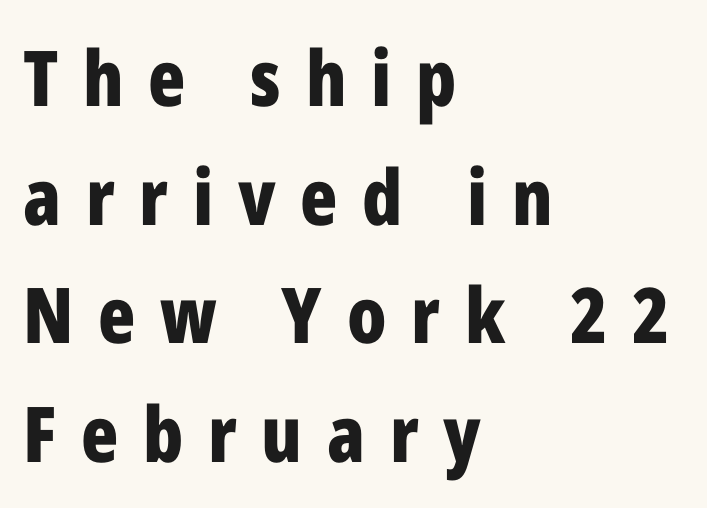
The image shows 77 px bold, condensed sans-serif type, upright; set left-aligned, normal line spacing (1.54x), unusually wide letter spacing (+0.32 em), not underlined; low stroke contrast and a medium x-height.
